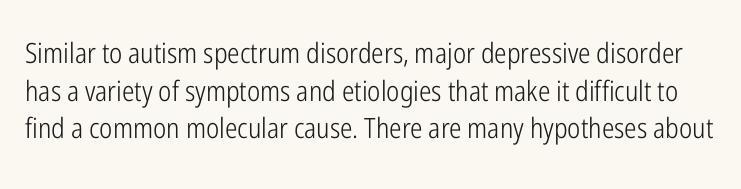
Vertically, the passage feels balanced, rows spaced as you'd expect. No letter is thick-stroked: the sample isn't bold. Type without underlining. Default kerning and tracking; the words read as compact shapes.
